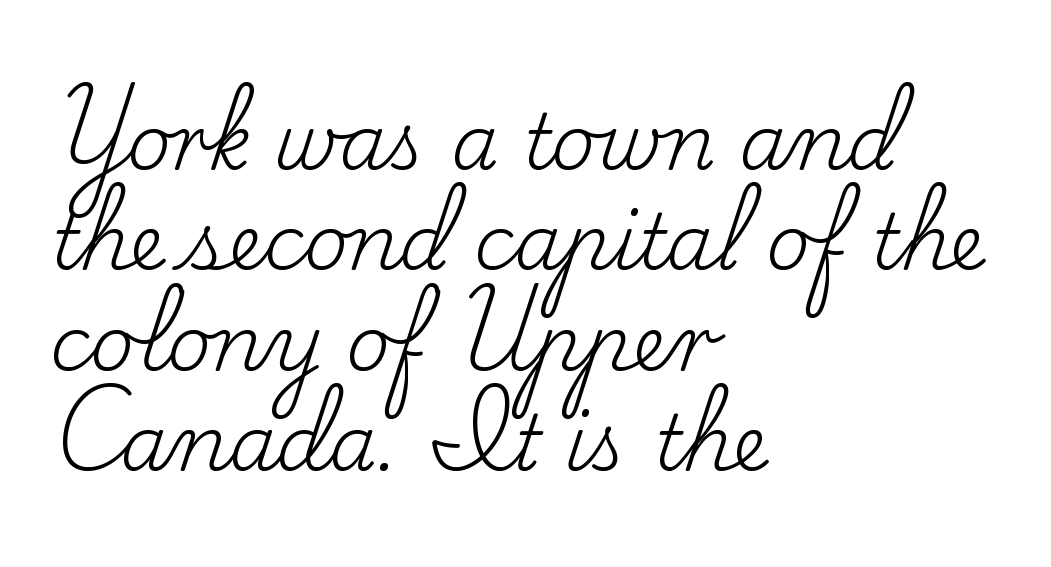
One glance says typical: line gaps are just what's usual. Nothing unusual about the tracking: characters are spaced as the font intends. A clean baseline with only descenders dipping below it. Font category for this specimen: serif.
